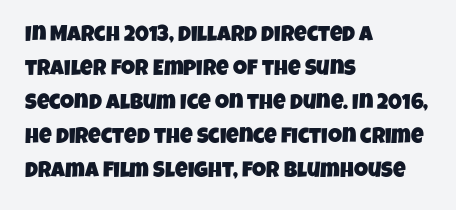
Reading down the column, the eye jumps a familiar distance to each next line. The area under the type is left untouched. All the whitespace from short lines collects on the right. The horizontal fit of the characters is conventional and even.
